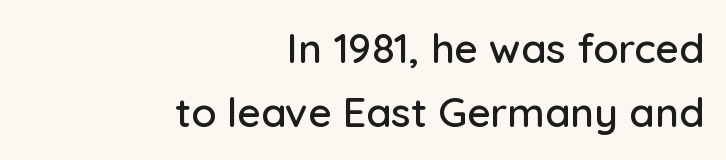
The image shows 41 px sans-serif type, upright; set right-aligned, normal line spacing (1.55x), normal letter spacing, not underlined; low stroke contrast and a medium x-height.
